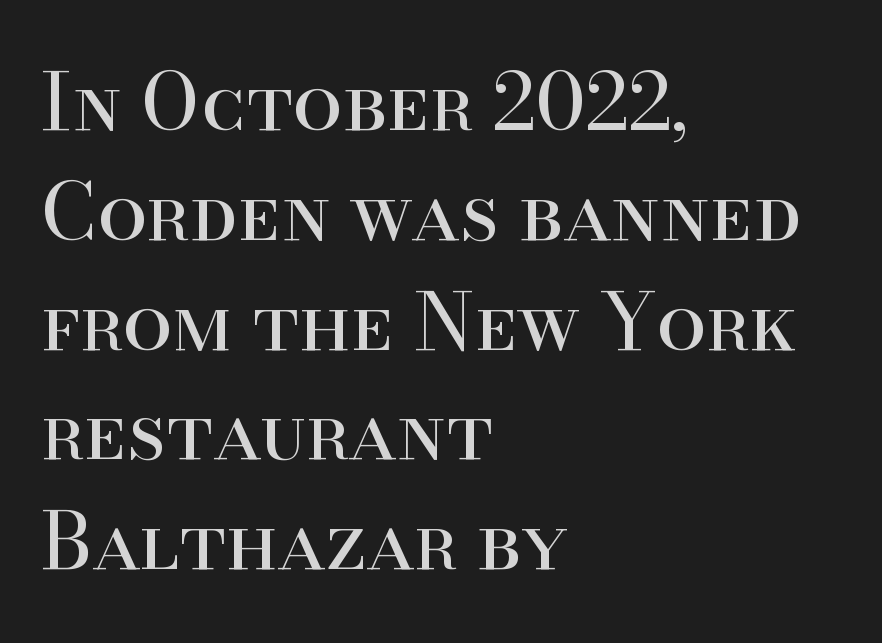
{"serif": "yes", "italic": "no", "bold": "no", "weight": "regular", "width": "normal", "stroke_contrast": "high", "x_height": "small", "monospaced": "no", "underline": "no", "align": "left", "line_spacing": "normal", "line_spacing_ratio": 1.39, "letter_spacing": "normal", "letter_spacing_em": 0.0, "glyph_px": 79}
